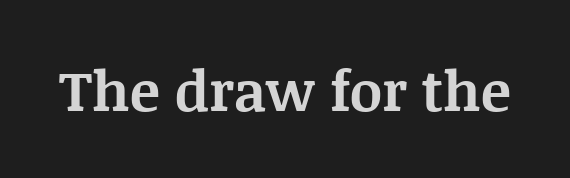
{"serif": "yes", "italic": "no", "bold": "yes", "weight": "bold", "width": "normal", "stroke_contrast": "medium", "x_height": "large", "monospaced": "no", "underline": "no", "letter_spacing": "normal", "letter_spacing_em": 0.0, "glyph_px": 56}
